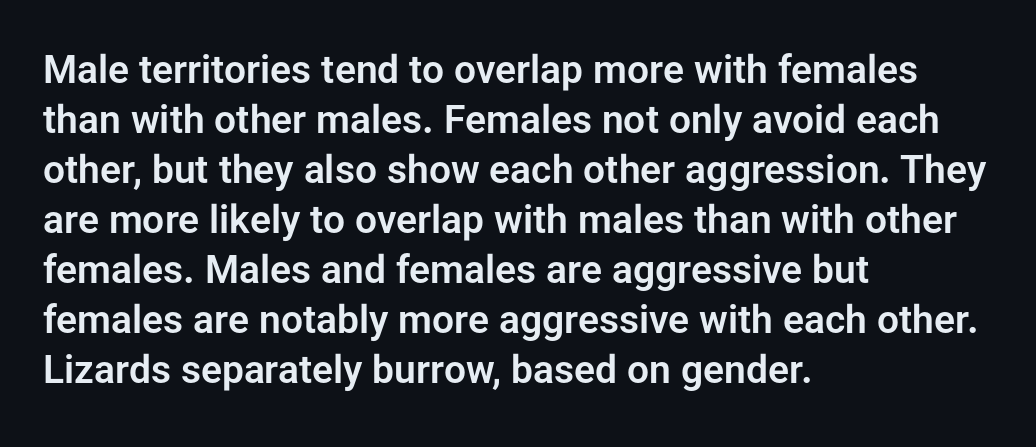
Q: Is the text italic (slanted)? A: No, it is upright.
Q: Is the typeface a serif or a sans-serif typeface? A: Sans-serif.
Q: Is the text underlined? A: No.
Q: How is the paragraph aligned? A: Left-aligned.
Q: Is the spacing between letters normal or unusually wide? A: Normal.
Q: Is the spacing between lines tight, normal or loose? A: Normal.
Q: Width (condensed, normal, or wide)? A: Normal.
Q: Stroke contrast? A: Low.
Q: x-height? A: Medium.
Q: Monospaced? A: No.
